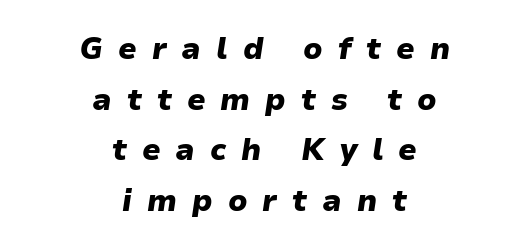
The image shows 30 px heavy type, italic (leaning right); set centered, normal line spacing (1.69x), unusually wide letter spacing (+0.5 em), not underlined; low stroke contrast and a medium x-height.
